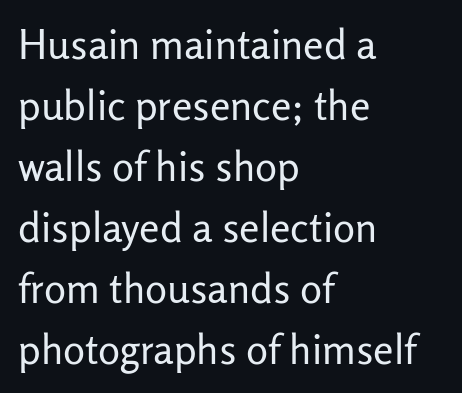
Q: Is the text bold? A: No.
Q: Is the text italic (slanted)? A: No, it is upright.
Q: Is the typeface a serif or a sans-serif typeface? A: Sans-serif.
Q: Is the text underlined? A: No.
Q: How is the paragraph aligned? A: Left-aligned.
Q: Is the spacing between letters normal or unusually wide? A: Normal.
Q: Is the spacing between lines tight, normal or loose? A: Normal.
Q: Width (condensed, normal, or wide)? A: Normal.
Q: Stroke contrast? A: Low.
Q: x-height? A: Medium.
Q: Monospaced? A: No.
